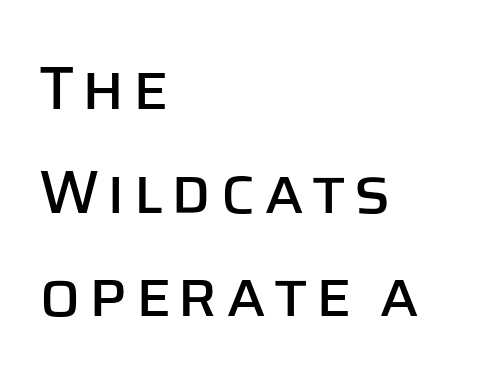
The image shows 61 px sans-serif type, upright; set left-aligned, normal line spacing (1.7x), not underlined; low stroke contrast and a large x-height.
